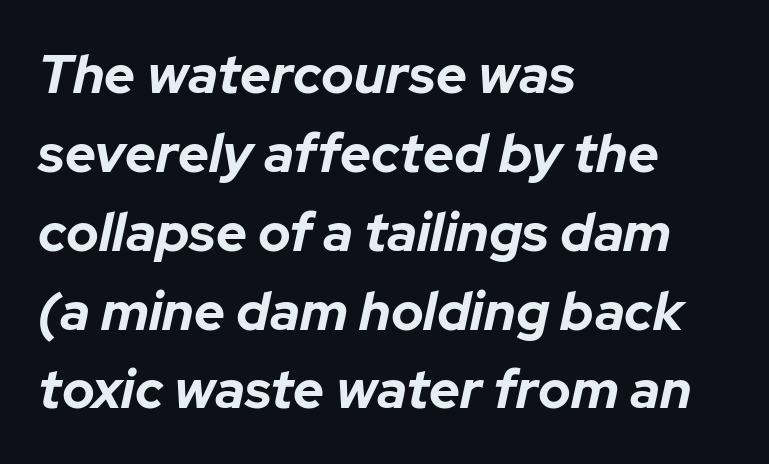
Q: Is the text bold? A: Yes.
Q: Is the text italic (slanted)? A: Yes, it leans right by about 12 degrees.
Q: Is the text underlined? A: No.
Q: How is the paragraph aligned? A: Left-aligned.
Q: Is the spacing between letters normal or unusually wide? A: Normal.
Q: Is the spacing between lines tight, normal or loose? A: Normal.
Q: Width (condensed, normal, or wide)? A: Normal.
Q: Stroke contrast? A: Low.
Q: x-height? A: Medium.
Q: Monospaced? A: No.
